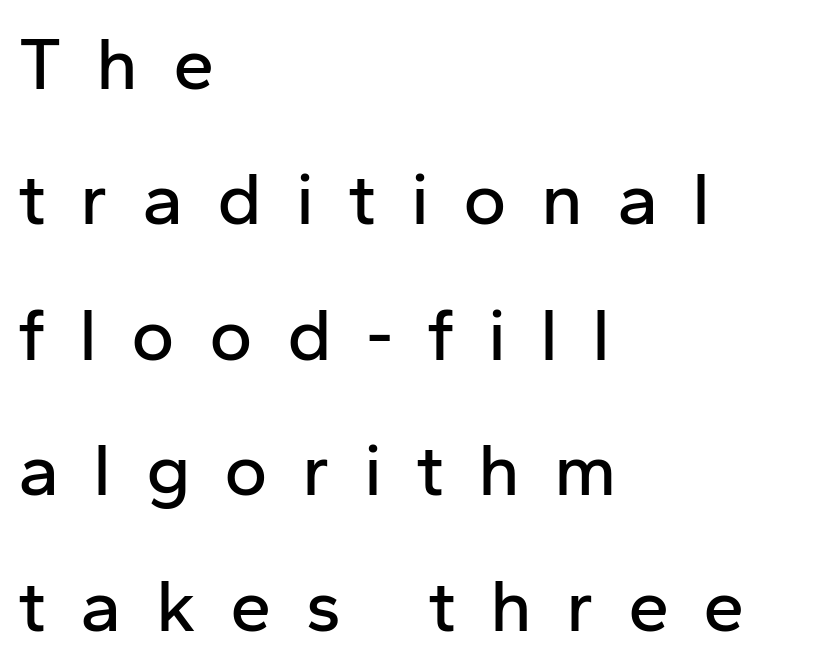
The image shows 74 px sans-serif type, upright; set left-aligned, line spacing 1.83x, unusually wide letter spacing (+0.46 em), not underlined; low stroke contrast and a medium x-height.
